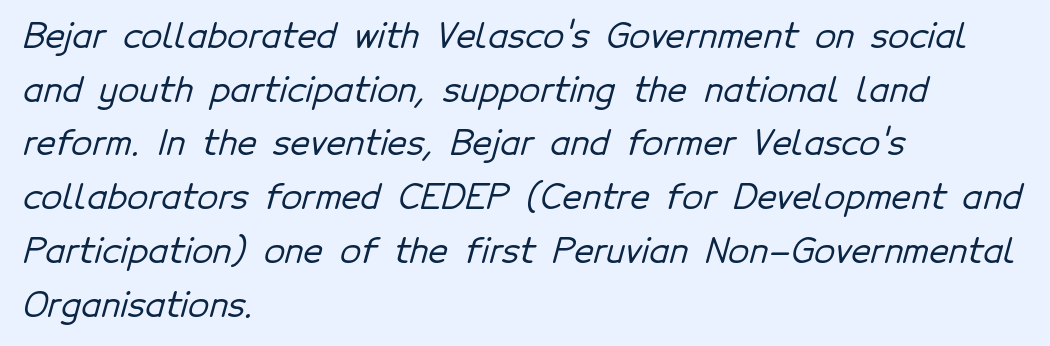
{"serif": "no", "width": "normal", "stroke_contrast": "low", "x_height": "medium", "monospaced": "no", "underline": "no", "align": "left", "line_spacing": "normal", "line_spacing_ratio": 1.58, "letter_spacing": "normal", "letter_spacing_em": 0.0, "glyph_px": 34}
